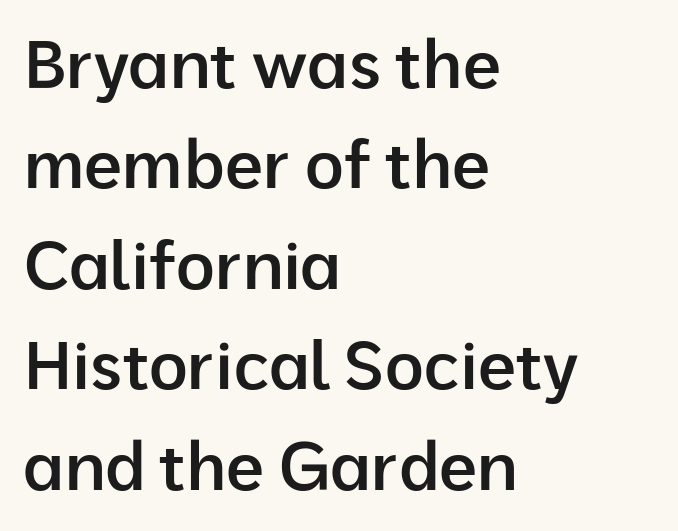
{"serif": "no", "italic": "no", "bold": "semi", "weight": "semibold", "width": "normal", "stroke_contrast": "low", "x_height": "medium", "monospaced": "no", "underline": "no", "align": "left", "line_spacing": "normal", "line_spacing_ratio": 1.5, "letter_spacing": "normal", "letter_spacing_em": 0.0, "glyph_px": 67}
